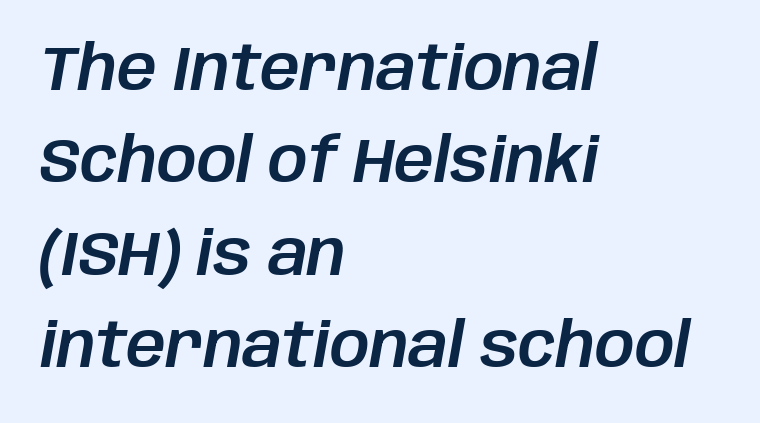
The image shows 62 px text type, italic (leaning right); set left-aligned, normal line spacing (1.49x), normal letter spacing, not underlined; low stroke contrast and a large x-height.
